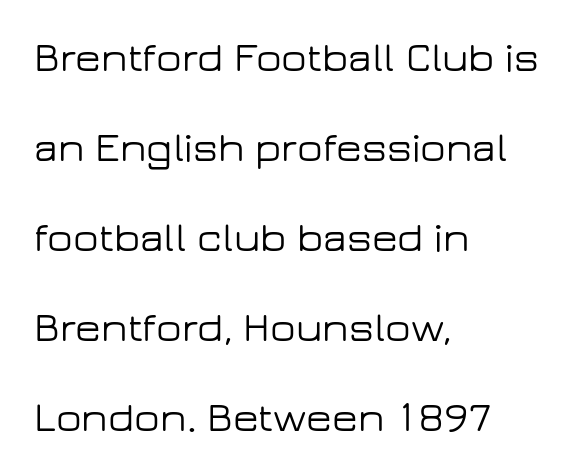
{"serif": "no", "italic": "no", "width": "wide", "stroke_contrast": "low", "x_height": "medium", "monospaced": "no", "underline": "no", "align": "left", "line_spacing": "loose", "line_spacing_ratio": 2.14, "letter_spacing": "normal", "letter_spacing_em": 0.0, "glyph_px": 42}
